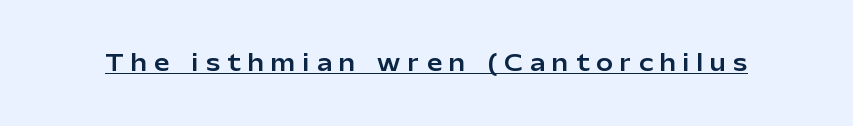
Q: Is the text italic (slanted)? A: No, it is upright.
Q: Is the text underlined? A: Yes.
Q: Is the spacing between letters normal or unusually wide? A: Unusually wide.
